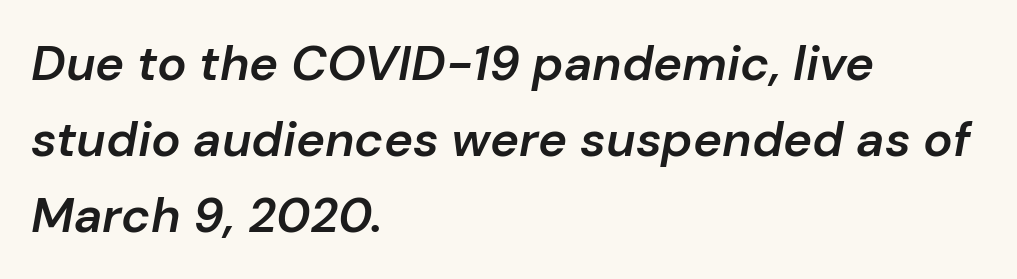
The zone under the glyphs is completely vacant. The block of text has a typical density, with ordinary space between rows. These lines keep a tight, regular rhythm from letter to letter. In CSS terms this would be text-align: left. The rendering applies a slant to the glyphs.
